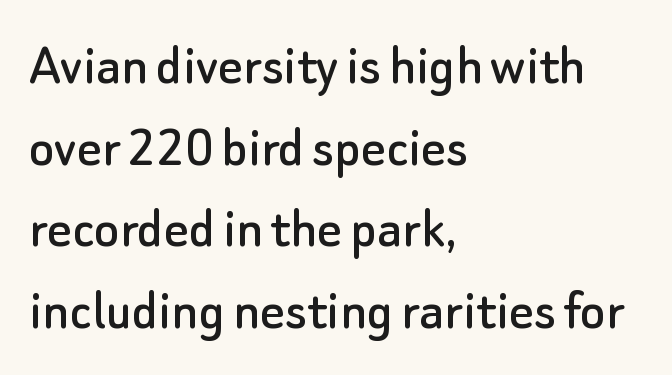
{"serif": "no", "italic": "no", "width": "normal", "stroke_contrast": "low", "x_height": "small", "monospaced": "no", "underline": "no", "align": "left", "line_spacing": "normal", "line_spacing_ratio": 1.36, "letter_spacing": "normal", "letter_spacing_em": 0.0, "glyph_px": 60}
